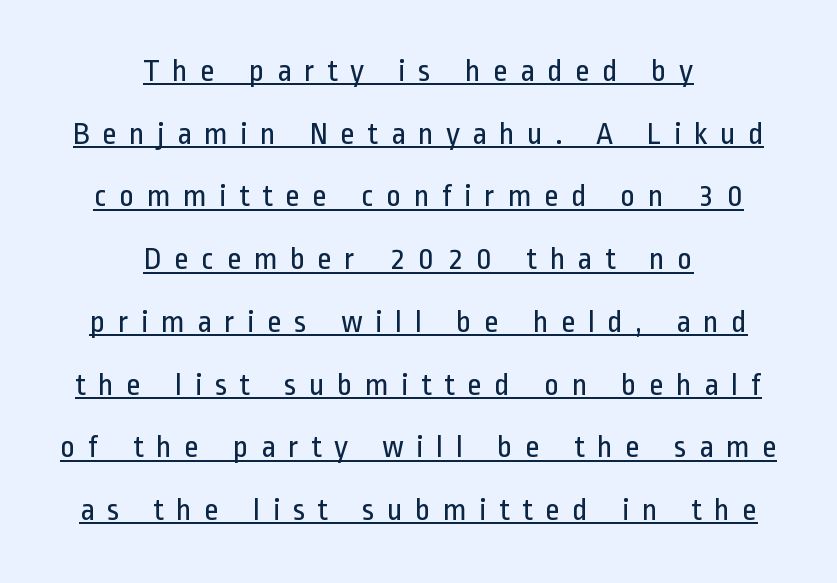
The image shows 32 px regular-weight, condensed sans-serif type, upright; set centered, loose line spacing (1.96x), unusually wide letter spacing (+0.38 em), underlined; low stroke contrast and a medium x-height.
